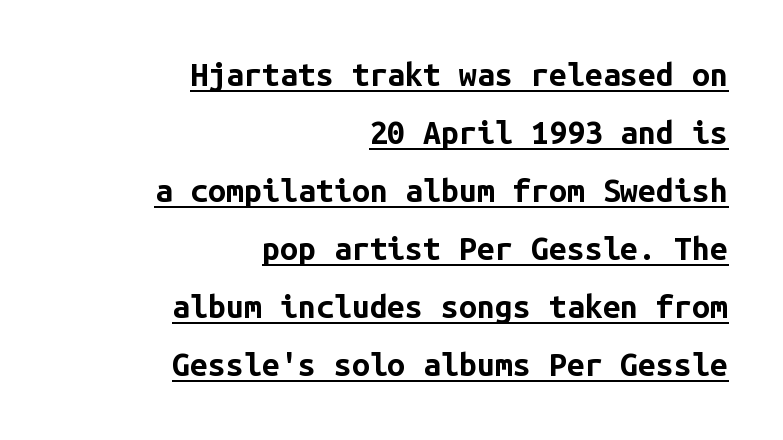
No extra tracking has been applied to these lines. I'd call this a sans setting — the letters go barefoot. Here the designer chose a console-style face with uniform glyph widths. This sample carries an underscore along the baseline area. The specimen reads as upright at a glance. These lines stack with their right ends in a neat column.
